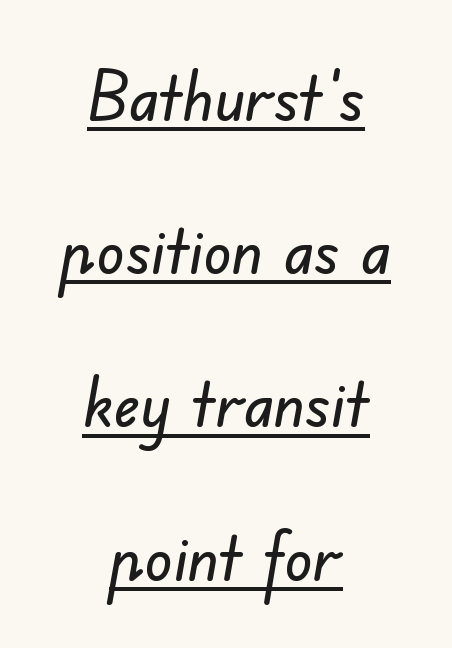
Q: Is the typeface a serif or a sans-serif typeface? A: Sans-serif.
Q: Is the text underlined? A: Yes.
Q: How is the paragraph aligned? A: Centered.
Q: Is the spacing between letters normal or unusually wide? A: Normal.
Q: Is the spacing between lines tight, normal or loose? A: Loose.
Q: Width (condensed, normal, or wide)? A: Normal.
Q: Stroke contrast? A: Low.
Q: x-height? A: Small.
Q: Monospaced? A: No.
